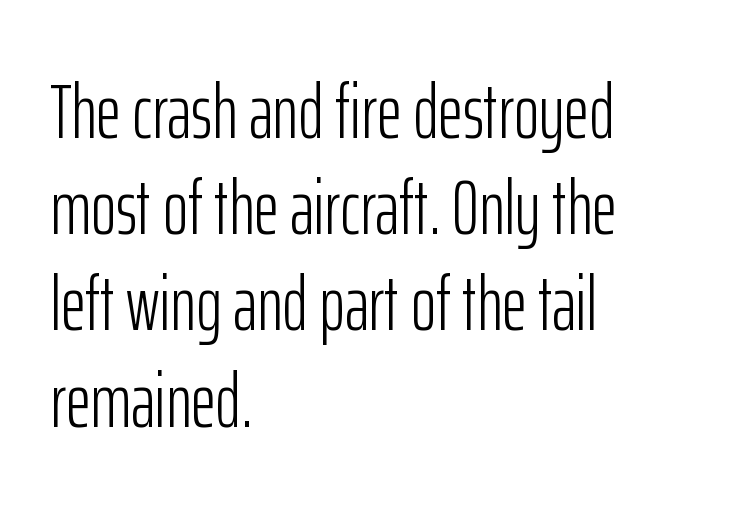
Q: Is the text bold? A: No.
Q: Is the text italic (slanted)? A: No, it is upright.
Q: Is the typeface a serif or a sans-serif typeface? A: Sans-serif.
Q: Is the text underlined? A: No.
Q: How is the paragraph aligned? A: Left-aligned.
Q: Is the spacing between letters normal or unusually wide? A: Normal.
Q: Is the spacing between lines tight, normal or loose? A: Normal.
Q: Width (condensed, normal, or wide)? A: Condensed.
Q: Stroke contrast? A: Low.
Q: x-height? A: Medium.
Q: Monospaced? A: No.
